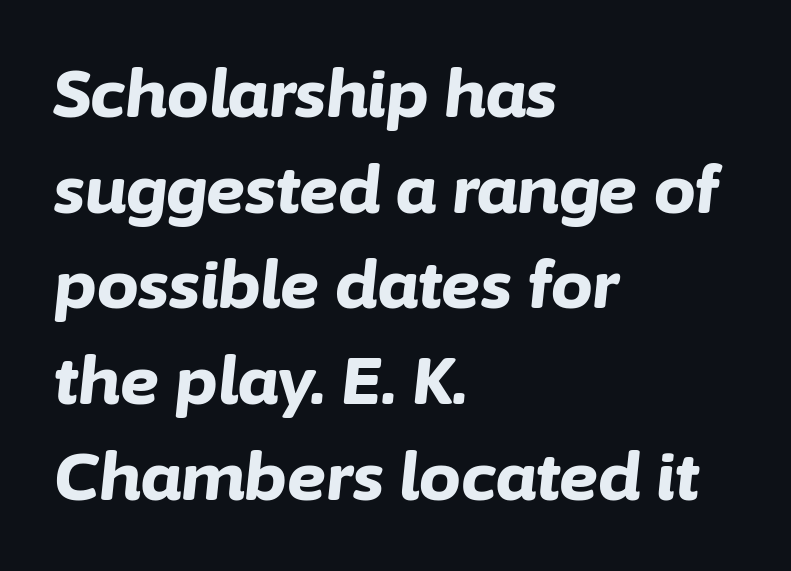
Q: Is the text bold? A: Yes.
Q: Is the text italic (slanted)? A: Yes, it leans right by about 6 degrees.
Q: Is the text underlined? A: No.
Q: How is the paragraph aligned? A: Left-aligned.
Q: Is the spacing between letters normal or unusually wide? A: Normal.
Q: Is the spacing between lines tight, normal or loose? A: Normal.
Q: Width (condensed, normal, or wide)? A: Normal.
Q: Stroke contrast? A: Low.
Q: x-height? A: Medium.
Q: Monospaced? A: No.
